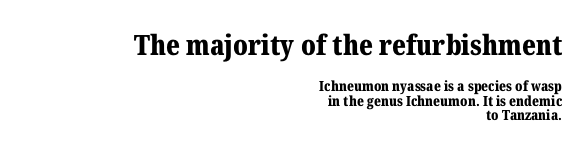
The image shows 28 px bold serif type, upright; set right-aligned, tight line spacing (1.03x), normal letter spacing, not underlined; the first (top) block is 2.0x larger; medium stroke contrast and a medium x-height.
